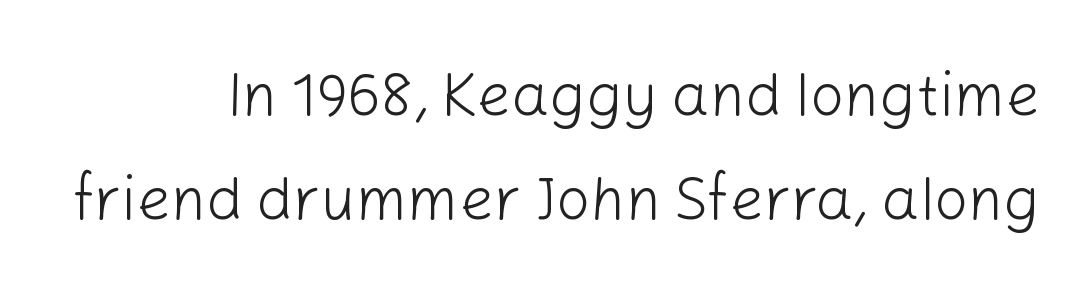
{"serif": "no", "italic": "no", "bold": "no", "weight": "light", "width": "normal", "stroke_contrast": "low", "x_height": "medium", "monospaced": "no", "underline": "no", "line_spacing_ratio": 1.73, "letter_spacing": "normal", "letter_spacing_em": 0.0, "glyph_px": 60}
